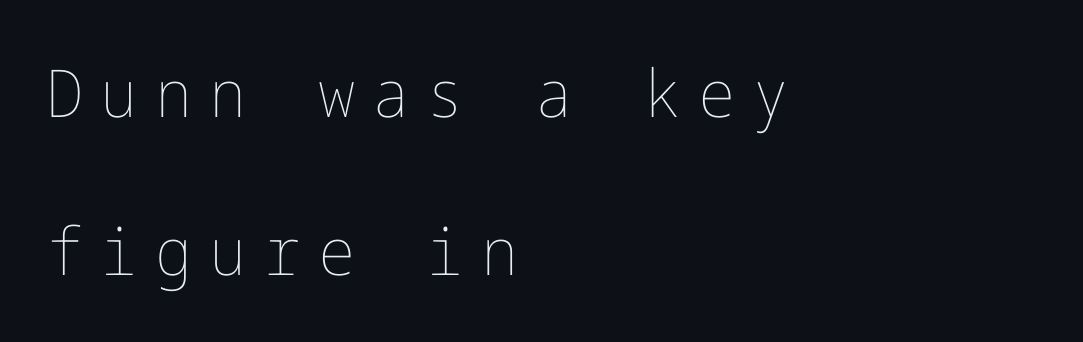
How would I describe the line gaps? Wide and relaxed. Casual observation: everything's shoved over to the left. Is this a heavy cut? Hardly; it is regular or lighter. The passage shown is not underscored anywhere. The letters stand straight up with perfectly vertical stems. Students, note that the glyphs here are deliberately spaced far apart.
